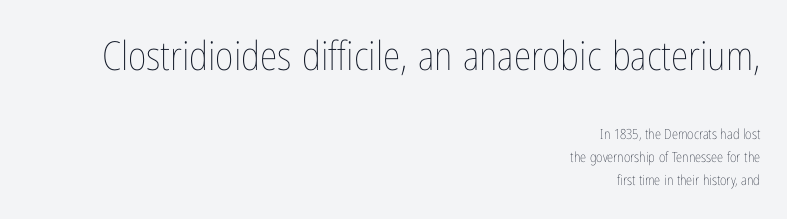
Weight class: somewhere from thin through regular. The rows are spaced the way most documents space them. Bare-footed words on every line. Character widths vary here, with narrow letters taking less room than wide ones. The font's upright variant was chosen for this text. These lines stack with their right ends in a neat column.
